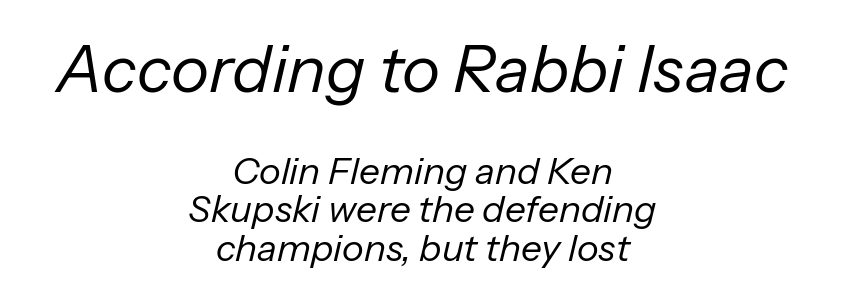
The image shows 65 px regular-weight type, italic (leaning right); set centered, tight line spacing (1.04x), normal letter spacing, not underlined; the first (top) block is 1.76x larger; low stroke contrast and a medium x-height.
